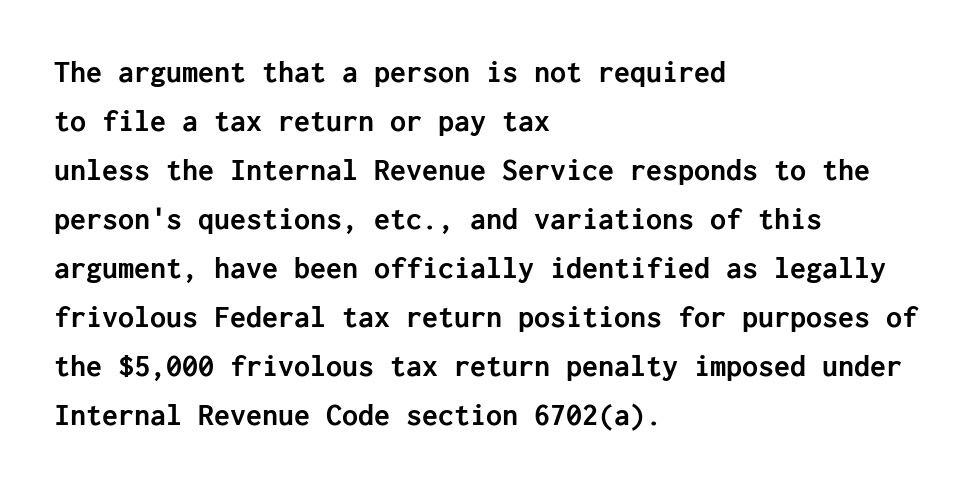
Horizontally, the lines are justified to the leading edge only. This rendering employs a face without finishing strokes, i.e., a sans-serif. This is the regular roman posture of the typeface. The space beneath each line is pristine and unruled. Evenly set lines give the paragraph a standard silhouette.
